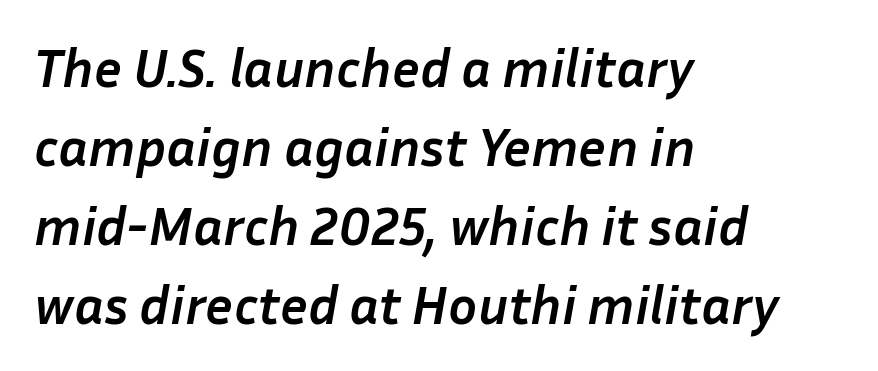
Q: Is the text bold? A: Yes.
Q: Is the text italic (slanted)? A: Yes, it leans right by about 10 degrees.
Q: Is the text underlined? A: No.
Q: How is the paragraph aligned? A: Left-aligned.
Q: Is the spacing between letters normal or unusually wide? A: Normal.
Q: Is the spacing between lines tight, normal or loose? A: Normal.
Q: Width (condensed, normal, or wide)? A: Normal.
Q: Stroke contrast? A: Low.
Q: x-height? A: Medium.
Q: Monospaced? A: No.
